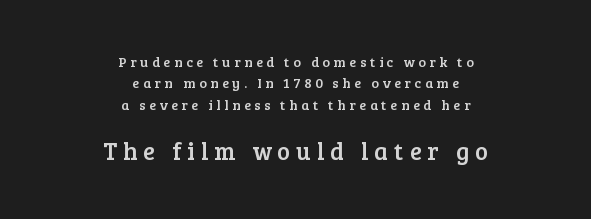
The image shows 24 px text type, upright; set centered, normal line spacing (1.52x), unusually wide letter spacing (+0.26 em), not underlined; the second (bottom) block is 1.71x larger.
